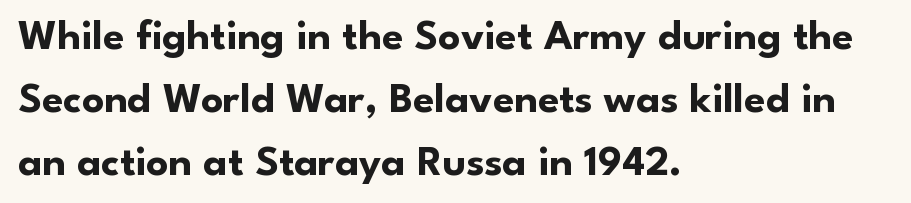
The image shows 43 px bold sans-serif type, upright; set left-aligned, normal line spacing (1.46x), normal letter spacing, not underlined; low stroke contrast and a small x-height.
